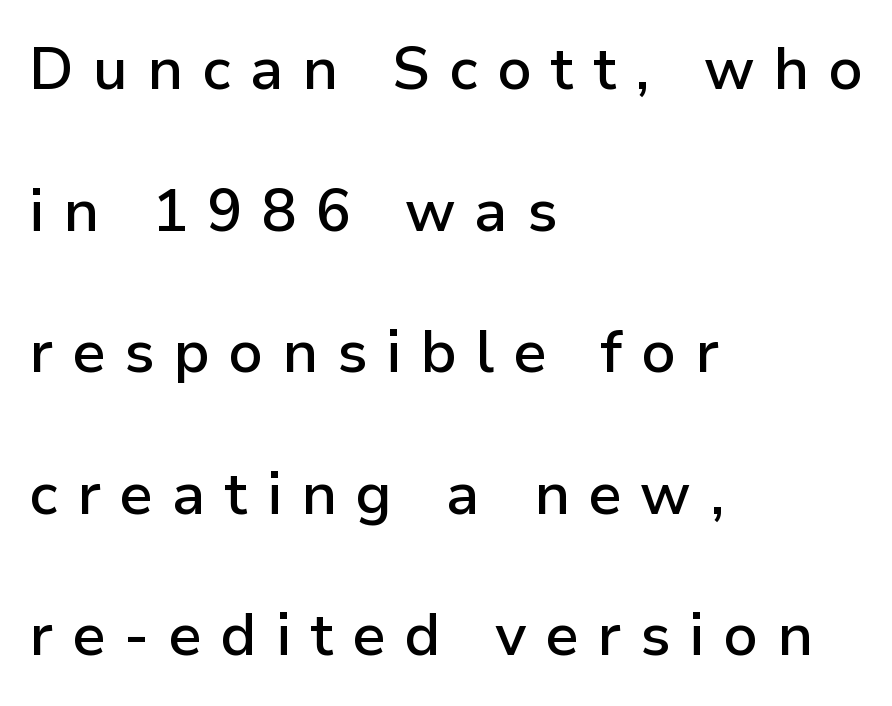
Nothing sits at the stroke ends, so this counts as sans-serif. Nobody drew a line under any word here. Stems and bowls a touch heavier than normal — semibold. Line beginnings align vertically; line endings do not.
